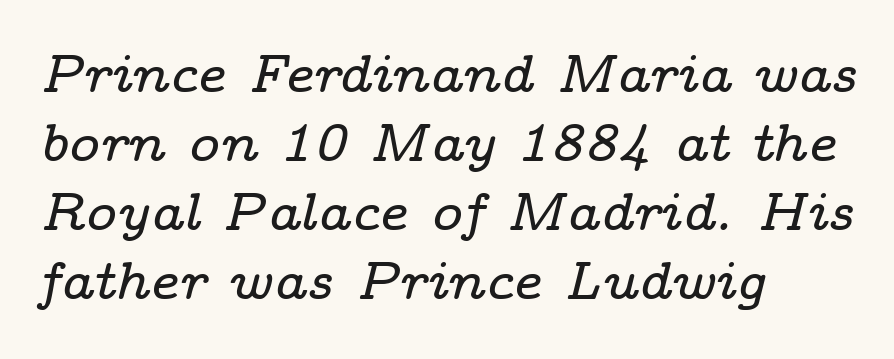
This rendering features lettering with no underline. Here the designer chose a conventional face with non-uniform glyph widths. Horizontal alignment here is leftward, the default for most running prose. Tall strokes in this sample are angled rather than plumb. Summary of vertical rhythm: regular, with standard interline spacing.
